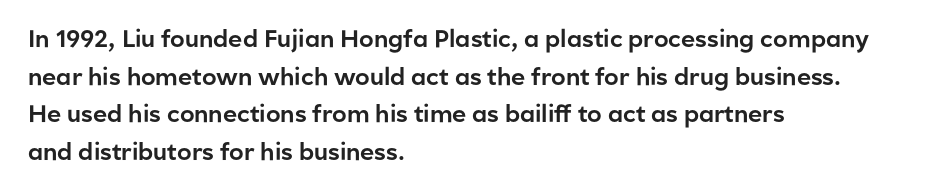
The image shows 24 px text type, upright; set left-aligned, normal line spacing (1.57x), normal letter spacing, not underlined.
